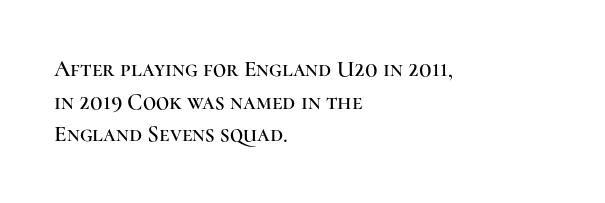
The image shows 23 px text type, upright; set left-aligned, normal line spacing (1.42x), normal letter spacing, not underlined.
